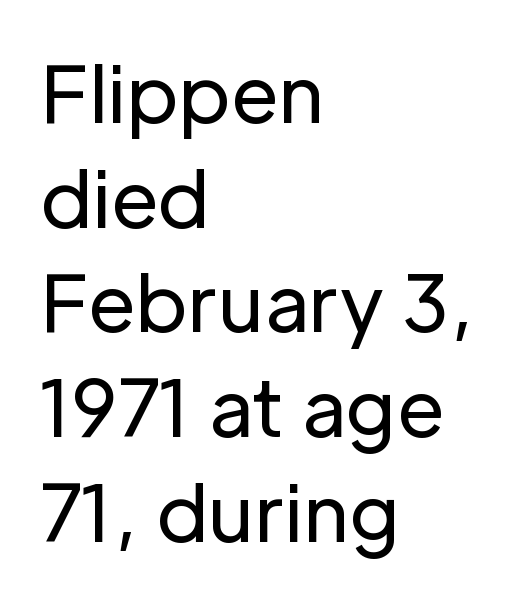
Q: Is the text bold? A: No.
Q: Is the text italic (slanted)? A: No, it is upright.
Q: Is the typeface a serif or a sans-serif typeface? A: Sans-serif.
Q: Is the text underlined? A: No.
Q: How is the paragraph aligned? A: Left-aligned.
Q: Is the spacing between letters normal or unusually wide? A: Normal.
Q: Is the spacing between lines tight, normal or loose? A: Normal.
Q: Width (condensed, normal, or wide)? A: Normal.
Q: Stroke contrast? A: Low.
Q: x-height? A: Medium.
Q: Monospaced? A: No.
